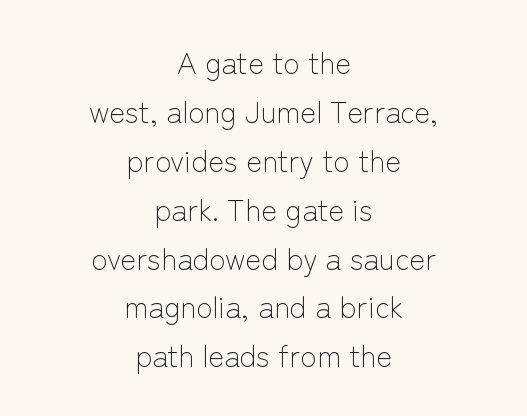
Q: Is the text bold? A: No.
Q: Is the text italic (slanted)? A: No, it is upright.
Q: Is the typeface a serif or a sans-serif typeface? A: Sans-serif.
Q: Is the text underlined? A: No.
Q: How is the paragraph aligned? A: Centered.
Q: Is the spacing between letters normal or unusually wide? A: Normal.
Q: Is the spacing between lines tight, normal or loose? A: Normal.
Q: Width (condensed, normal, or wide)? A: Normal.
Q: Stroke contrast? A: Low.
Q: x-height? A: Medium.
Q: Monospaced? A: No.
